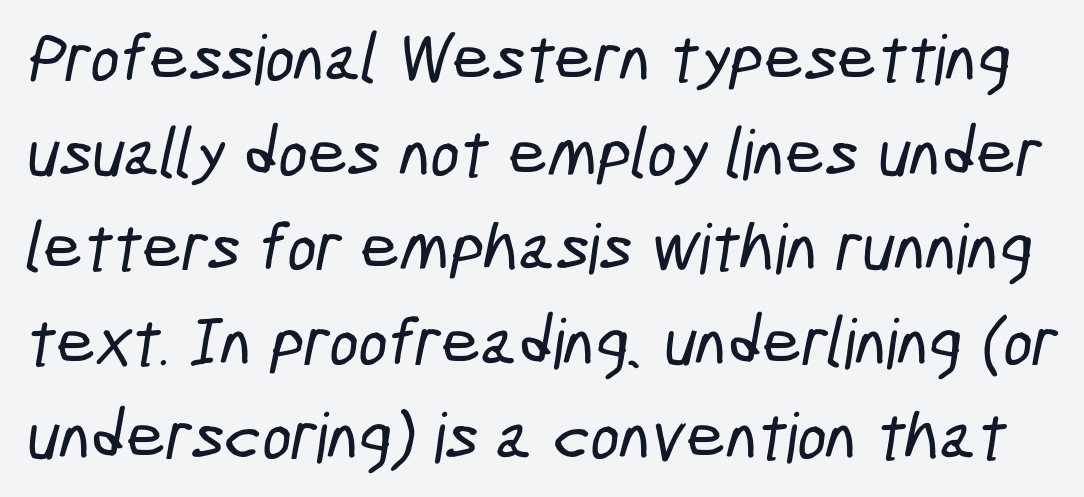
Varying glyph widths throughout — classic text-font behaviour. Does the leading feel generous? No, just average. Underlining? Definitely not there. The font family rendered here belongs to the sans-serif group.
